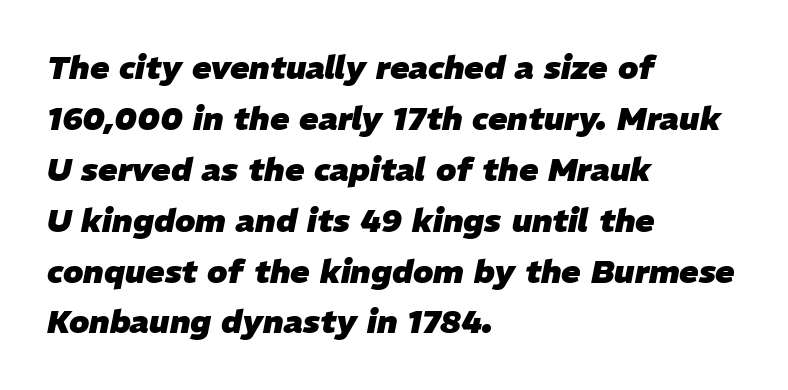
This sample is left-justified, so line endings fall wherever the words run out. Nothing unusual about the tracking: characters are spaced as the font intends. Look at the stroke-to-counter ratio: heavy, a bold. Does the leading feel generous? No, just average. Character widths vary here, with narrow letters taking less room than wide ones.
